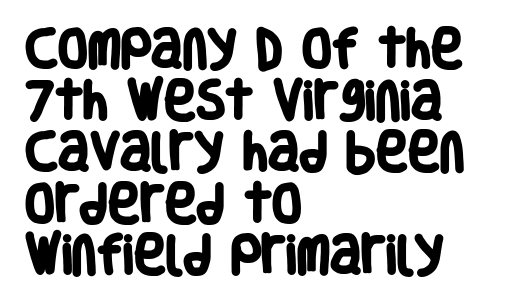
Q: Is the text bold? A: Yes.
Q: Is the typeface a serif or a sans-serif typeface? A: Sans-serif.
Q: Is the text underlined? A: No.
Q: How is the paragraph aligned? A: Left-aligned.
Q: Is the spacing between letters normal or unusually wide? A: Normal.
Q: Width (condensed, normal, or wide)? A: Condensed.
Q: Stroke contrast? A: Low.
Q: x-height? A: Large.
Q: Monospaced? A: No.
